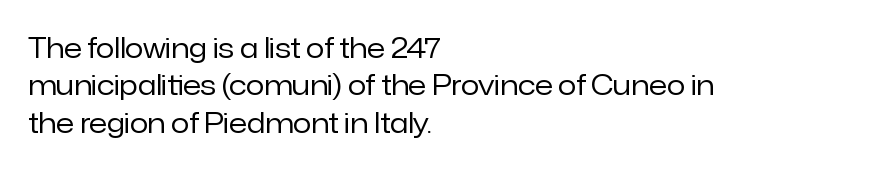
Q: Is the text bold? A: No.
Q: Is the text italic (slanted)? A: No, it is upright.
Q: Is the text underlined? A: No.
Q: How is the paragraph aligned? A: Left-aligned.
Q: Is the spacing between letters normal or unusually wide? A: Normal.
Q: Is the spacing between lines tight, normal or loose? A: Normal.
